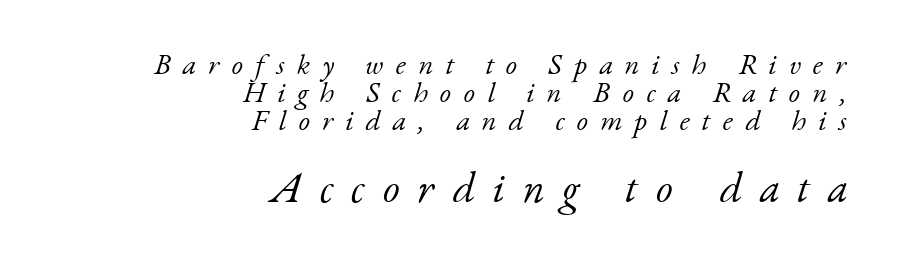
Q: Is the text bold? A: No.
Q: Is the text italic (slanted)? A: Yes, it leans right by about 17 degrees.
Q: Is the typeface a serif or a sans-serif typeface? A: Serif.
Q: Is the text underlined? A: No.
Q: How is the paragraph aligned? A: Right-aligned.
Q: Is the spacing between letters normal or unusually wide? A: Unusually wide.
Q: Is the spacing between lines tight, normal or loose? A: Tight.
Q: Which block of text is set in a larger size, the first (top) or the second (bottom)? A: The second (bottom) one.
Q: Width (condensed, normal, or wide)? A: Normal.
Q: Stroke contrast? A: Low.
Q: x-height? A: Small.
Q: Monospaced? A: No.
